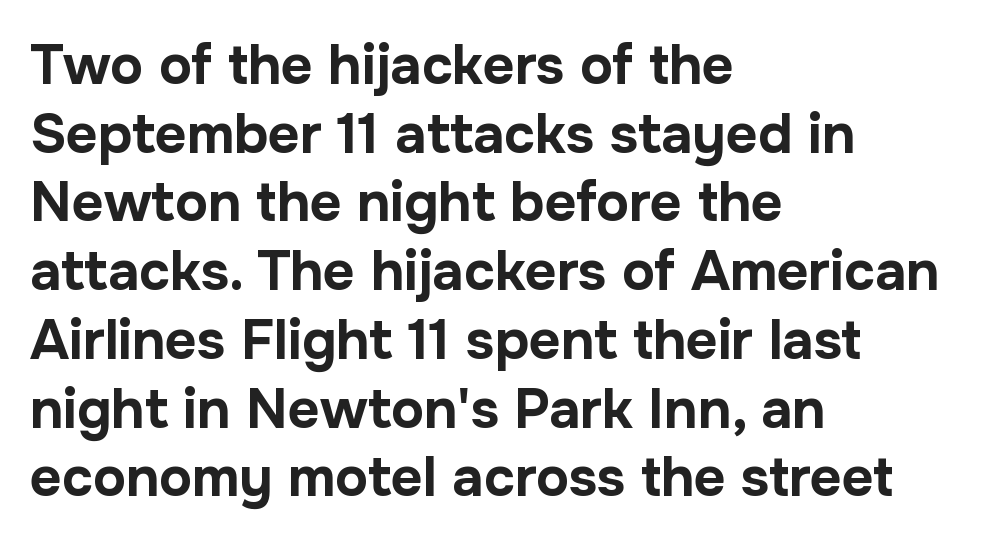
Style check: upright. You can tell from the bare stems that sans-serif type was used. Short and long lines alike share a common starting point at left. Line spacing here is normal. This sample uses plain, unmodified letter spacing.
